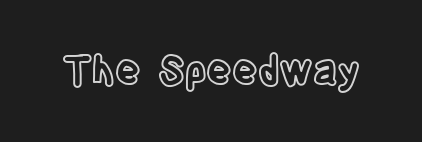
Q: Is the text italic (slanted)? A: No, it is upright.
Q: Is the text underlined? A: No.
Q: Is the spacing between letters normal or unusually wide? A: Normal.
Q: Width (condensed, normal, or wide)? A: Condensed.
Q: x-height? A: Large.
Q: Monospaced? A: No.
